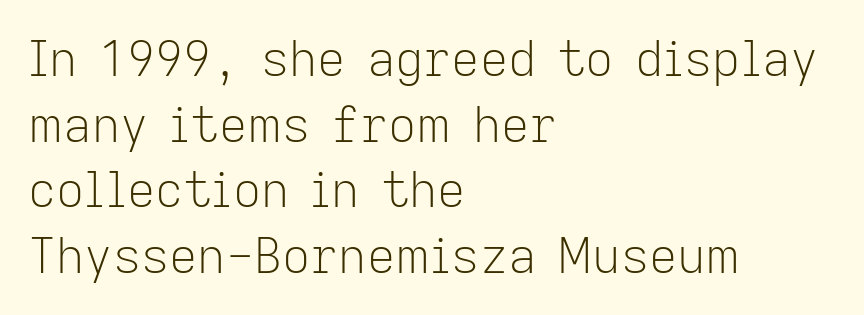
The image shows 49 px light sans-serif type, upright; set left-aligned, normal line spacing (1.34x), normal letter spacing, not underlined; low stroke contrast and a medium x-height.
